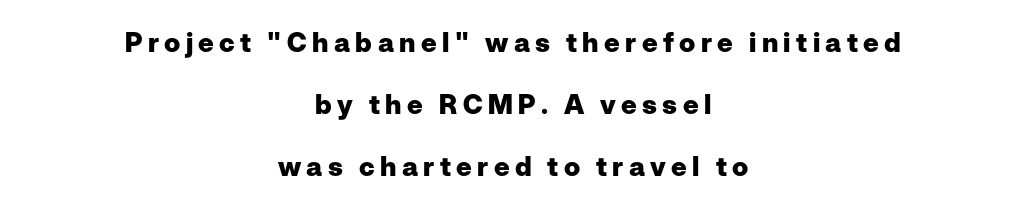
Baseline-to-baseline distance is far greater than the letter height. The passage is arranged like a title page — every line centered. The tracking reads as deliberately expanded to a designer's eye. Typesetter's note: full bold, strokes at maximum text heaviness.
